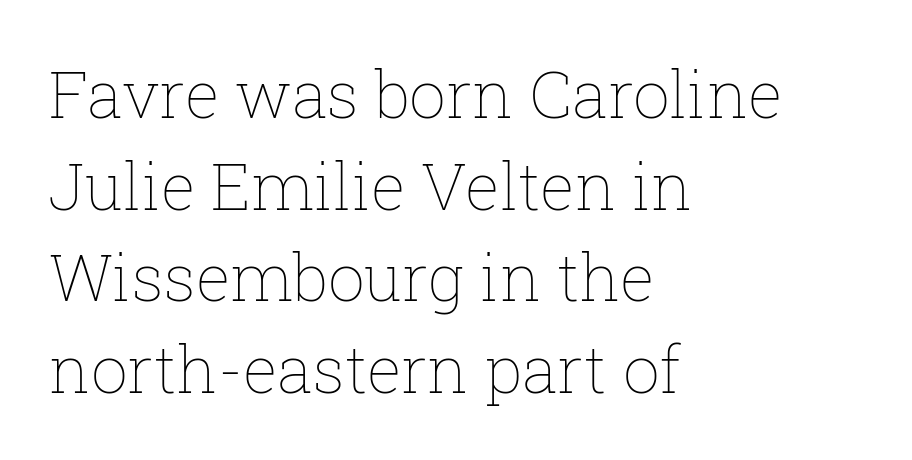
The face looks like a standard text weight, possibly lighter. Has an underline been added? It has not. Default kerning and tracking; the words read as compact shapes. Italic? Not at all — the glyphs are vertical. Notice how the passage keeps a crisp vertical edge on the left only.
